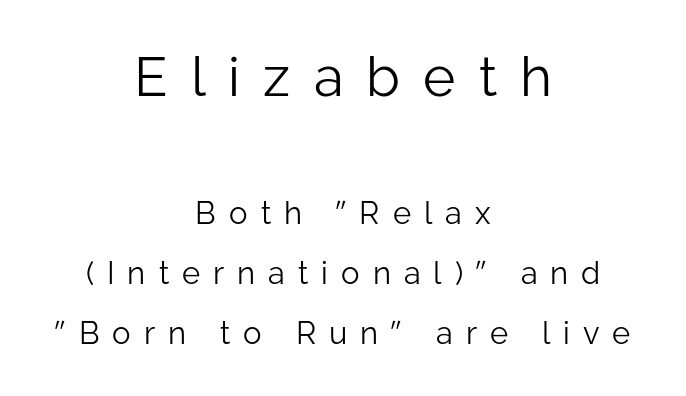
{"serif": "no", "italic": "no", "bold": "no", "weight": "light", "width": "normal", "stroke_contrast": "low", "x_height": "medium", "monospaced": "no", "underline": "no", "align": "center", "line_spacing": "loose", "line_spacing_ratio": 1.93, "letter_spacing": "wide", "letter_spacing_em": 0.42, "larger_block": "first", "size_ratio": 1.77, "glyph_px": 55}
